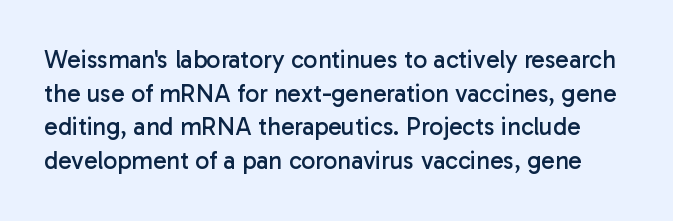
{"italic": "no", "bold": "no", "underline": "no", "line_spacing": "normal", "line_spacing_ratio": 1.35, "letter_spacing": "normal", "letter_spacing_em": 0.0, "glyph_px": 25}
